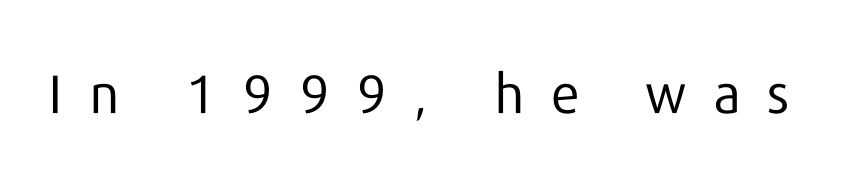
{"serif": "no", "italic": "no", "bold": "no", "weight": "regular", "width": "normal", "stroke_contrast": "low", "x_height": "medium", "monospaced": "no", "underline": "no", "letter_spacing": "wide", "letter_spacing_em": 0.49, "glyph_px": 54}
